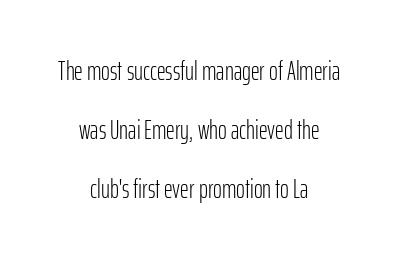
Notice the wide empty band between every row — that's loose leading. On a weight scale, this lands at 450 or below. Default kerning and tracking; the words read as compact shapes. Glance below the letters and you will spot only blank space.
